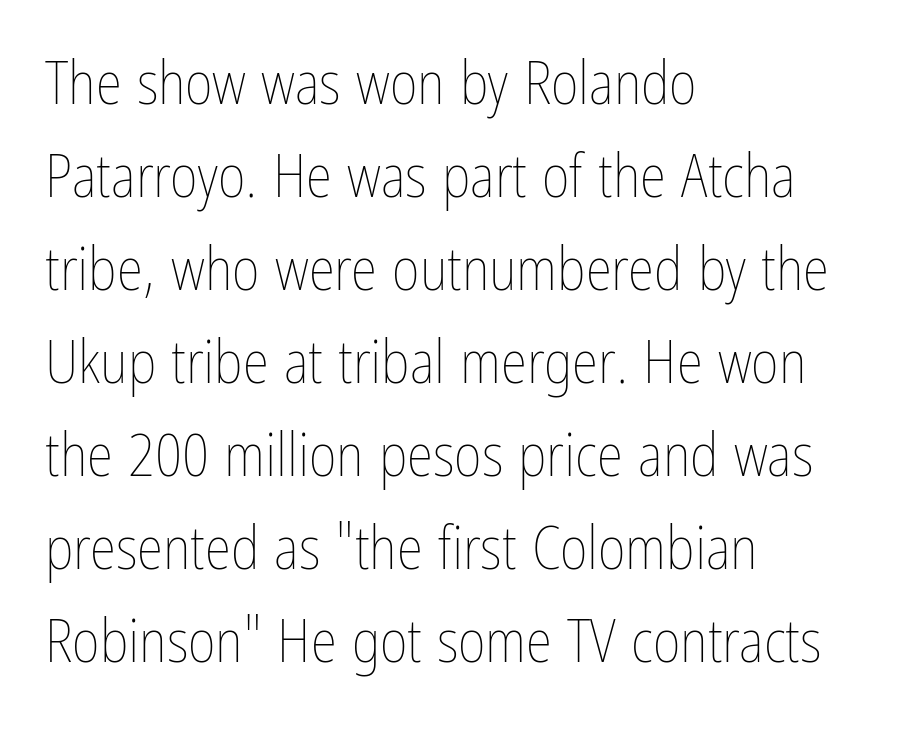
The image shows 60 px thin, condensed type, upright; set left-aligned, normal line spacing (1.55x), normal letter spacing, not underlined; low stroke contrast and a medium x-height.
